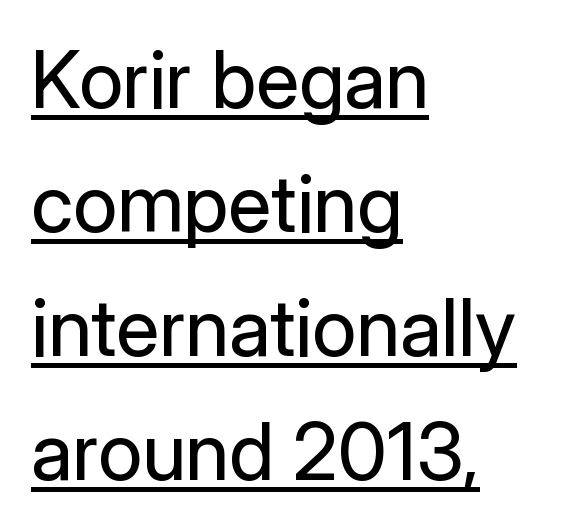
Like a heading marked for emphasis, these lines bear an underscore. Typographically, this falls in the sans-serif category. Vertical strokes here are truly vertical. The type is set solid horizontally, with unmodified tracking. Layout note: lines flush left.
